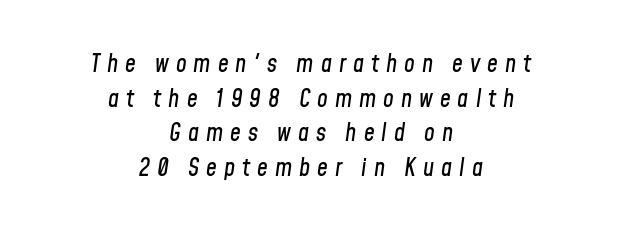
Q: Is the text italic (slanted)? A: Yes, it leans right by about 8 degrees.
Q: Is the text underlined? A: No.
Q: How is the paragraph aligned? A: Centered.
Q: Is the spacing between letters normal or unusually wide? A: Unusually wide.
Q: Is the spacing between lines tight, normal or loose? A: Normal.
